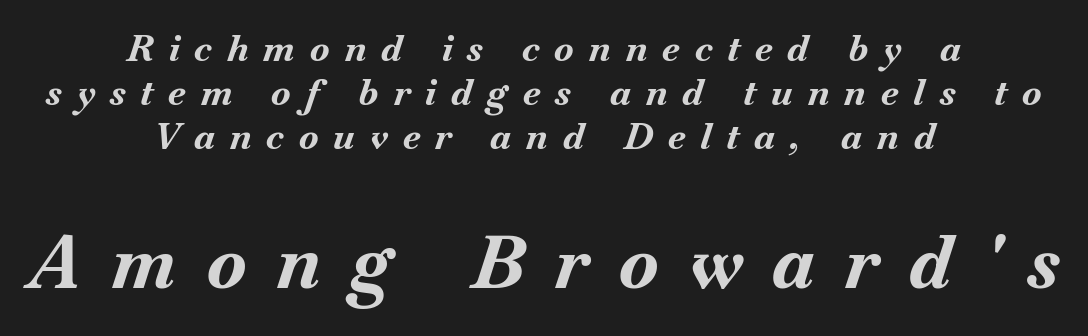
{"italic": "yes", "lean": "right", "slant_degrees": 18, "bold": "yes", "weight": "bold", "width": "normal", "stroke_contrast": "medium", "x_height": "small", "monospaced": "no", "underline": "no", "align": "center", "line_spacing_ratio": 1.22, "letter_spacing": "wide", "letter_spacing_em": 0.42, "larger_block": "second", "size_ratio": 2.03, "glyph_px": 73}
